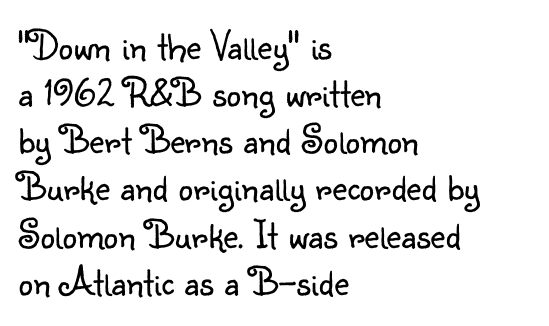
{"serif": "no", "italic": "no", "bold": "no", "weight": "light", "width": "normal", "stroke_contrast": "low", "x_height": "small", "monospaced": "no", "underline": "no", "align": "left", "line_spacing": "tight", "line_spacing_ratio": 1.15, "letter_spacing": "normal", "letter_spacing_em": 0.0, "glyph_px": 41}
